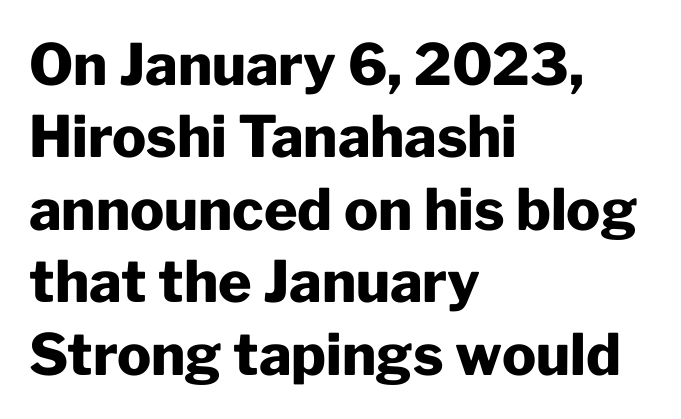
Descenders are the only things crossing below the line. In terms of letterform style, serifs are entirely absent. These lines sit exactly where default settings would place them. Which margin do the lines hug? The left one — the right edge is uneven. Notice how thick the strokes are: this is what a full bold looks like.
